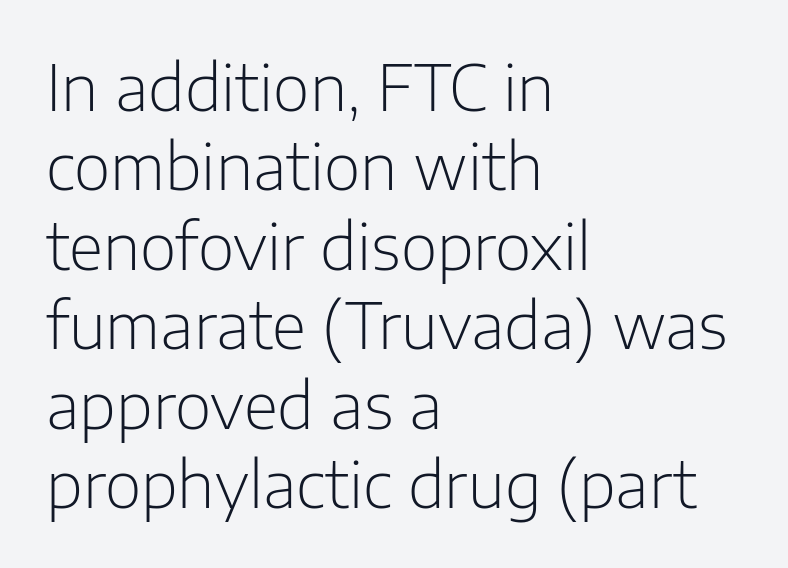
{"serif": "no", "italic": "no", "bold": "no", "weight": "light", "width": "normal", "stroke_contrast": "low", "x_height": "medium", "monospaced": "no", "underline": "no", "align": "left", "line_spacing": "normal", "line_spacing_ratio": 1.26, "letter_spacing": "normal", "letter_spacing_em": 0.0, "glyph_px": 63}
